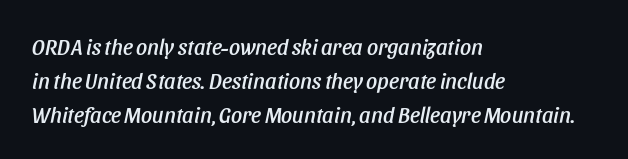
{"italic": "yes", "lean": "right", "slant_degrees": 11, "underline": "no", "align": "left", "line_spacing": "normal", "line_spacing_ratio": 1.54, "letter_spacing": "normal", "letter_spacing_em": 0.0, "glyph_px": 22}
